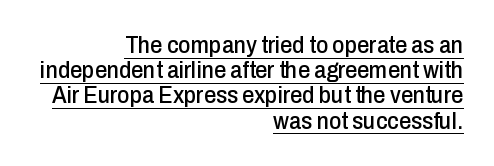
Baseline-to-baseline distance is barely more than the letter height. Has an underline been added? It has. The typesetter chose a ragged-left arrangement here. Students, note that the glyphs here touch the page at normal intervals. Nope, not italic — everything's standing straight.
